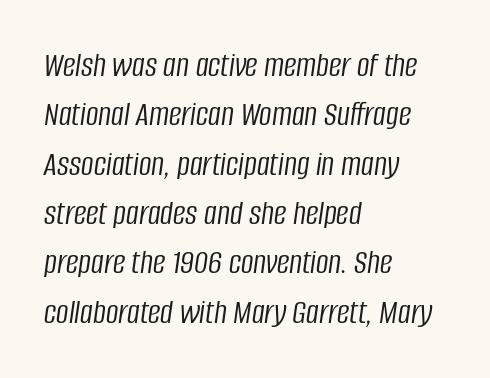
The image shows 35 px light, condensed type, italic (leaning right); set left-aligned, normal line spacing (1.41x), normal letter spacing, not underlined; low stroke contrast and a large x-height.
